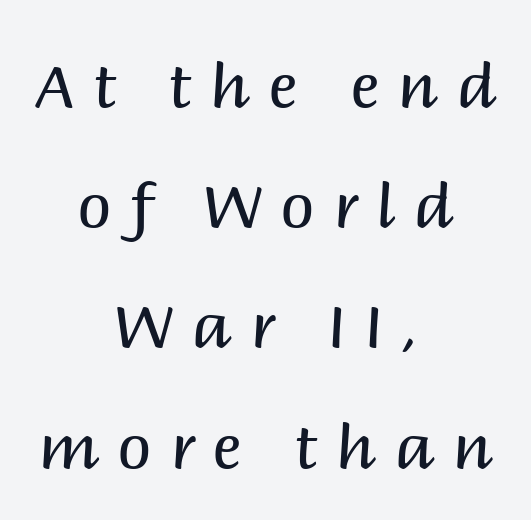
Q: Is the text bold? A: No.
Q: Is the text italic (slanted)? A: Yes.
Q: Is the typeface a serif or a sans-serif typeface? A: Sans-serif.
Q: Is the text underlined? A: No.
Q: How is the paragraph aligned? A: Centered.
Q: Is the spacing between letters normal or unusually wide? A: Unusually wide.
Q: Is the spacing between lines tight, normal or loose? A: Loose.
Q: Width (condensed, normal, or wide)? A: Normal.
Q: Stroke contrast? A: Medium.
Q: x-height? A: Large.
Q: Monospaced? A: No.
